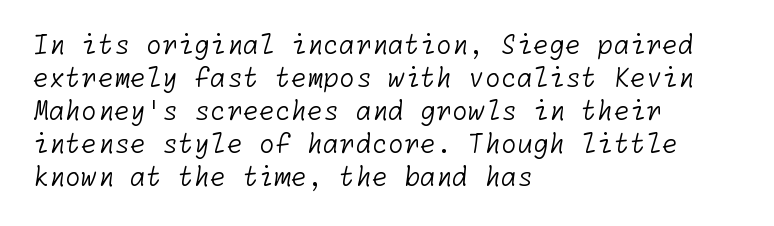
{"bold": "no", "underline": "no", "align": "left", "line_spacing": "normal", "line_spacing_ratio": 1.27, "letter_spacing": "normal", "letter_spacing_em": 0.0, "glyph_px": 26}
